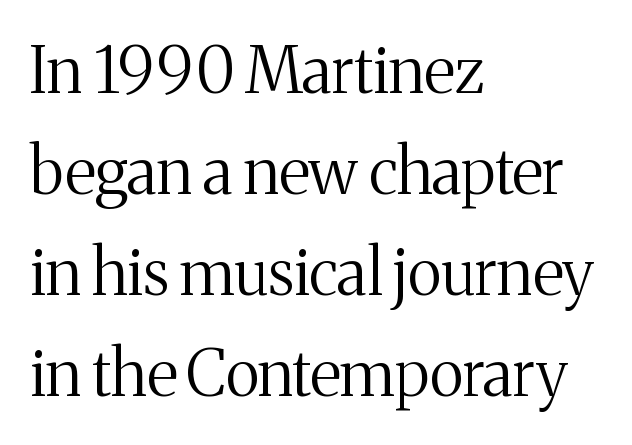
What stands out about the letter spacing? Nothing — it is the standard amount. No word sits above an underline. In terms of leading, this rendering sits right in the middle. It's the straight-up-and-down kind of type. Caption: face not bold, strokes unweighted. The face used here is proportionally spaced, like ordinary book or web type.
